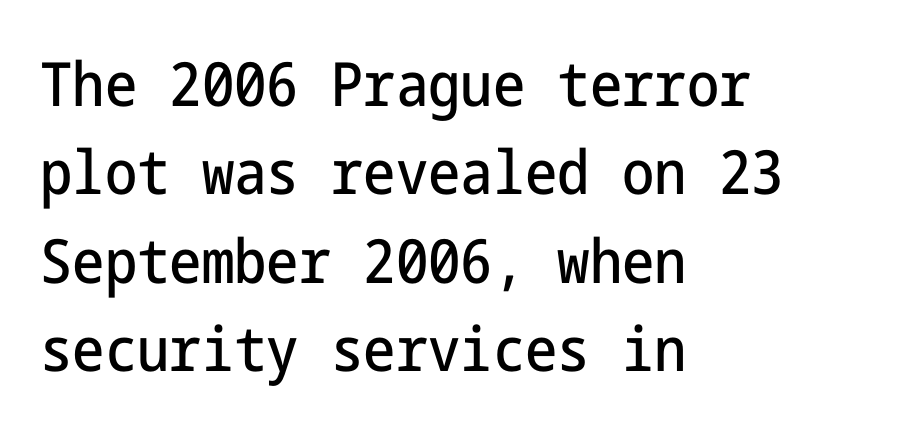
Q: Is the text italic (slanted)? A: No, it is upright.
Q: Is the typeface a serif or a sans-serif typeface? A: Sans-serif.
Q: Is the text underlined? A: No.
Q: How is the paragraph aligned? A: Left-aligned.
Q: Is the spacing between letters normal or unusually wide? A: Normal.
Q: Is the spacing between lines tight, normal or loose? A: Normal.
Q: Width (condensed, normal, or wide)? A: Condensed.
Q: Stroke contrast? A: Low.
Q: x-height? A: Medium.
